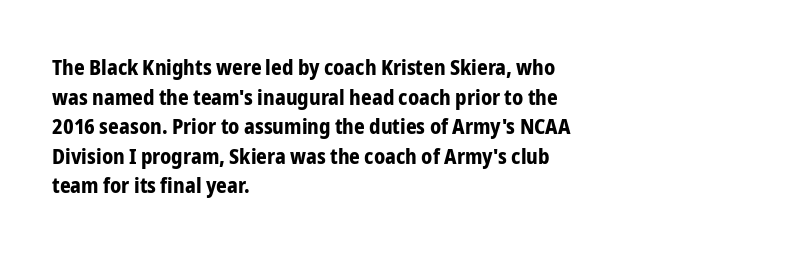
The vertical gap from one line to the next is medium. Beneath every word, the page is bare. Nothing unusual about the tracking: characters are spaced as the font intends. Its strokes are broad and dark, the hallmark of bold type. This sample uses an upright cut, with every glyph sitting square on the baseline. If you drew a ruler down the left edge, every line would touch it.
